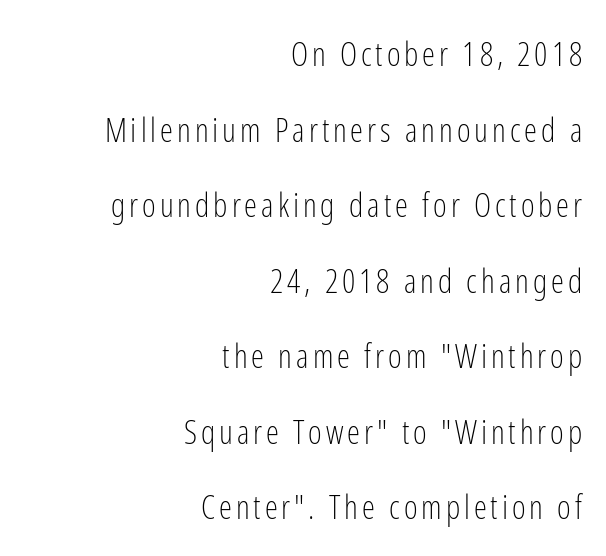
The image shows 33 px light, condensed sans-serif type, upright; set right-aligned, loose line spacing (2.29x), not underlined; low stroke contrast and a medium x-height.
